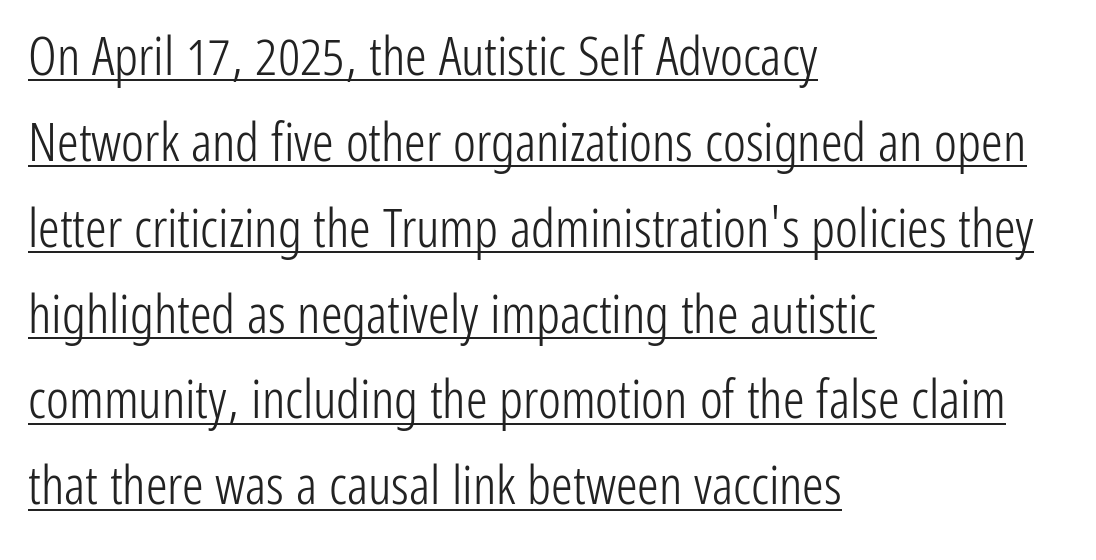
Q: Is the text bold? A: No.
Q: Is the text italic (slanted)? A: No, it is upright.
Q: Is the typeface a serif or a sans-serif typeface? A: Sans-serif.
Q: Is the text underlined? A: Yes.
Q: How is the paragraph aligned? A: Left-aligned.
Q: Is the spacing between letters normal or unusually wide? A: Normal.
Q: Is the spacing between lines tight, normal or loose? A: Normal.
Q: Width (condensed, normal, or wide)? A: Condensed.
Q: Stroke contrast? A: Low.
Q: x-height? A: Medium.
Q: Monospaced? A: No.
